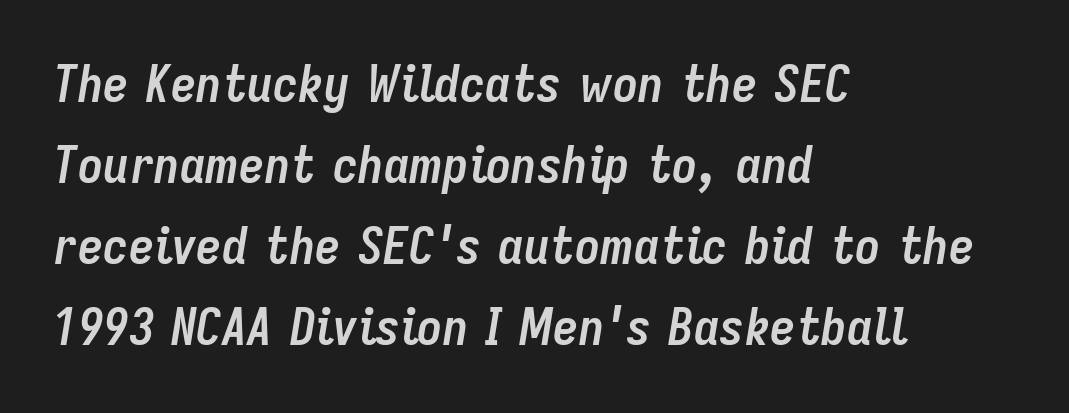
Q: Is the text bold? A: Yes.
Q: Is the text italic (slanted)? A: Yes, it leans right by about 9 degrees.
Q: Is the text underlined? A: No.
Q: How is the paragraph aligned? A: Left-aligned.
Q: Is the spacing between letters normal or unusually wide? A: Normal.
Q: Is the spacing between lines tight, normal or loose? A: Normal.
Q: Width (condensed, normal, or wide)? A: Condensed.
Q: Stroke contrast? A: Low.
Q: x-height? A: Medium.
Q: Monospaced? A: No.
